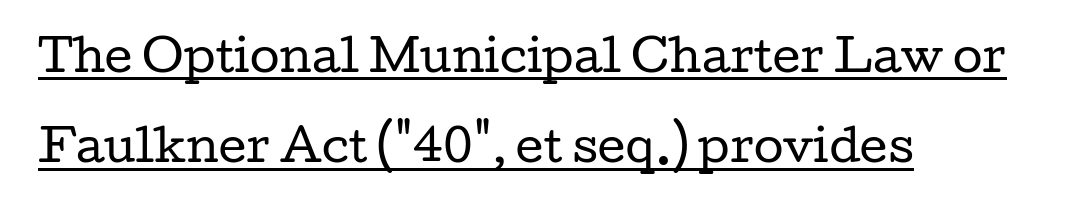
Reading down the column, the eye jumps a long way to each next line. You could not count columns in this text — the font is proportionally spaced. The passage shown is typeset with a serif family. Does the lettering tilt? It doesn't — this is upright. This sample uses plain, unmodified letter spacing.
